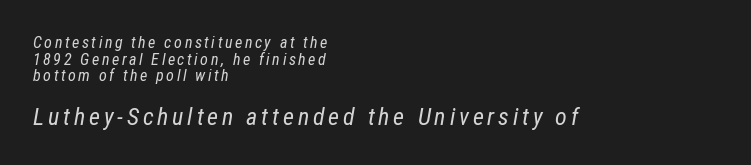
The image shows 24 px text type, italic (leaning right); set left-aligned, tight line spacing (1.04x), not underlined; the second (bottom) block is 1.5x larger.
